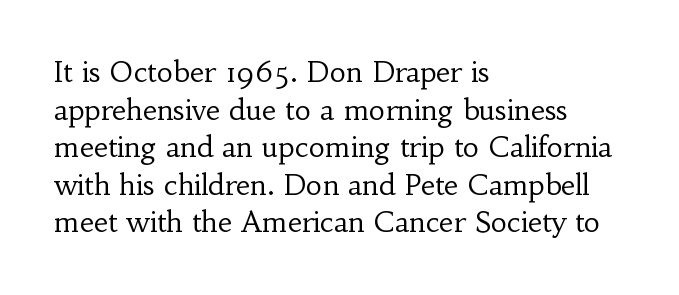
Each stroke keeps to a modest, everyday thickness or less. Typographically, this falls in the serif category. Left-aligned paragraph, ragged on the right. You could not count columns in this text — the font is proportionally spaced. This is roman type, the default non-slanted kind.
